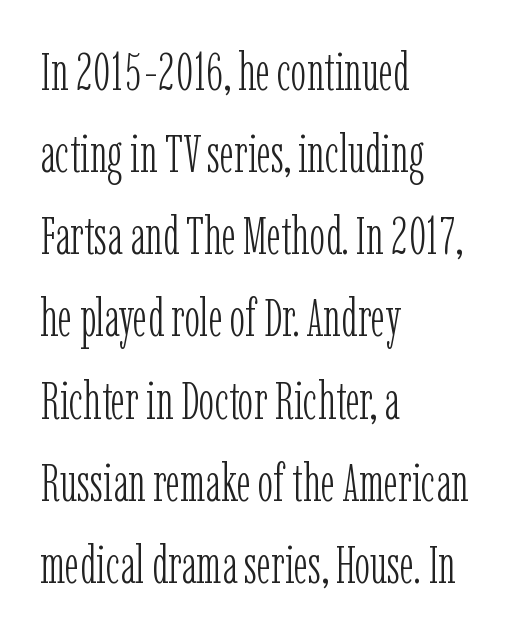
Q: Is the text bold? A: No.
Q: Is the text italic (slanted)? A: No, it is upright.
Q: Is the typeface a serif or a sans-serif typeface? A: Serif.
Q: Is the text underlined? A: No.
Q: How is the paragraph aligned? A: Left-aligned.
Q: Is the spacing between letters normal or unusually wide? A: Normal.
Q: Is the spacing between lines tight, normal or loose? A: Normal.
Q: Width (condensed, normal, or wide)? A: Condensed.
Q: Stroke contrast? A: Low.
Q: x-height? A: Medium.
Q: Monospaced? A: No.
